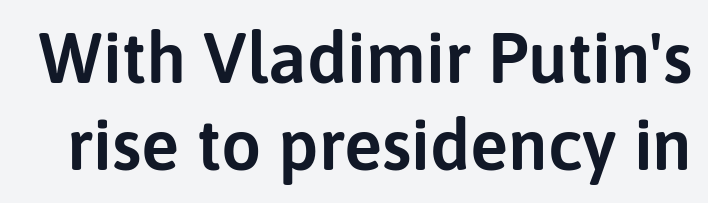
Q: Is the text italic (slanted)? A: No, it is upright.
Q: Is the typeface a serif or a sans-serif typeface? A: Sans-serif.
Q: Is the text underlined? A: No.
Q: Is the spacing between letters normal or unusually wide? A: Normal.
Q: Width (condensed, normal, or wide)? A: Normal.
Q: Stroke contrast? A: Low.
Q: x-height? A: Medium.
Q: Monospaced? A: No.
